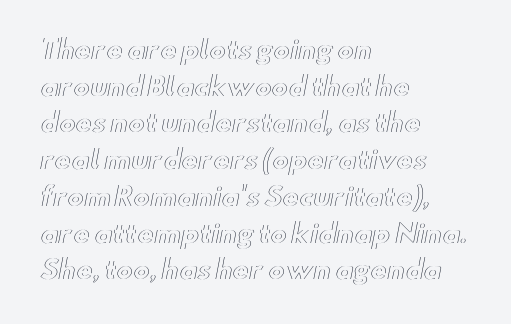
{"underline": "no", "align": "left", "line_spacing": "normal", "line_spacing_ratio": 1.47, "letter_spacing": "normal", "letter_spacing_em": 0.0, "glyph_px": 25}
